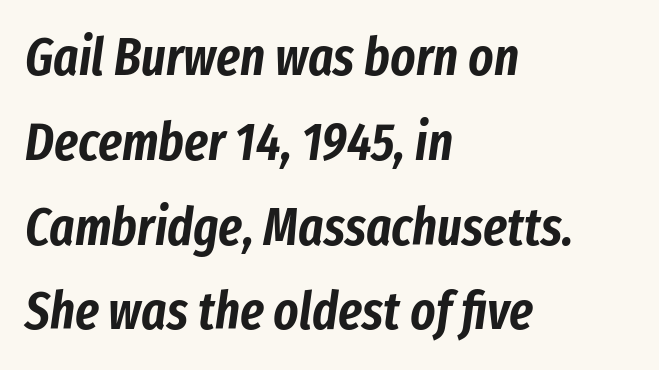
The image shows 53 px condensed type, italic (leaning right); set left-aligned, normal line spacing (1.6x), normal letter spacing, not underlined; low stroke contrast and a medium x-height.
